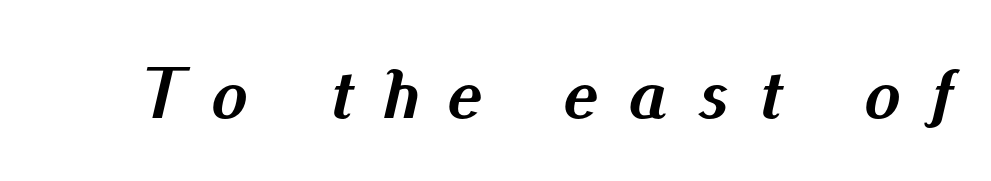
The image shows 73 px semibold type, italic (leaning right); set unusually wide letter spacing (+0.41 em), not underlined; medium stroke contrast and a small x-height.
